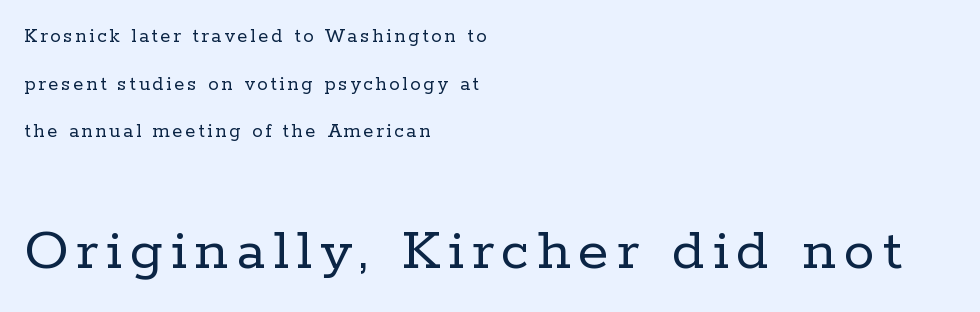
You could not count columns in this text — the font is proportionally spaced. Weight: in the light-to-regular range. Of the two passages, the one underneath uses the larger point size. Line beginnings align vertically; line endings do not.
